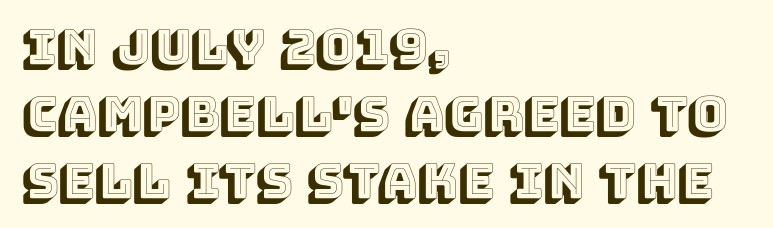
Characters follow at the spacing the type designer built in. Leading matches the norm, producing a regular column. Reading down the block, your eye returns to a fixed left position each line. Underline: absent. Think of a printed novel: that variable character pitch is what you see here. You can tell it's not italic because the verticals are truly vertical.
